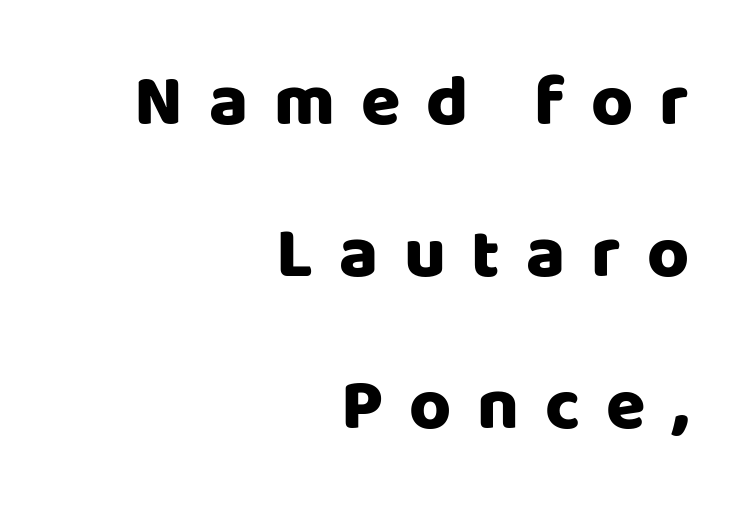
The image shows 72 px sans-serif type, upright; set right-aligned, loose line spacing (2.11x), unusually wide letter spacing (+0.36 em), not underlined; low stroke contrast and a large x-height.
